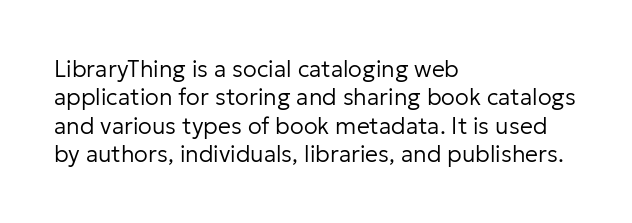
The image shows 23 px text type, upright; set left-aligned, line spacing 1.23x, normal letter spacing, not underlined.
